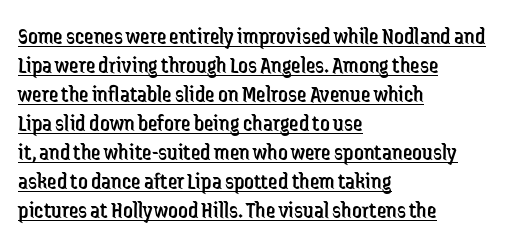
The typeface has the unassuming heft of standard copy or less. A student would call this left alignment; a typographer would say flush left, rag right. The typography opts for an upright posture over an oblique one. The letterforms sit shoulder to shoulder at normal distance. Underlining? Definitely there.
